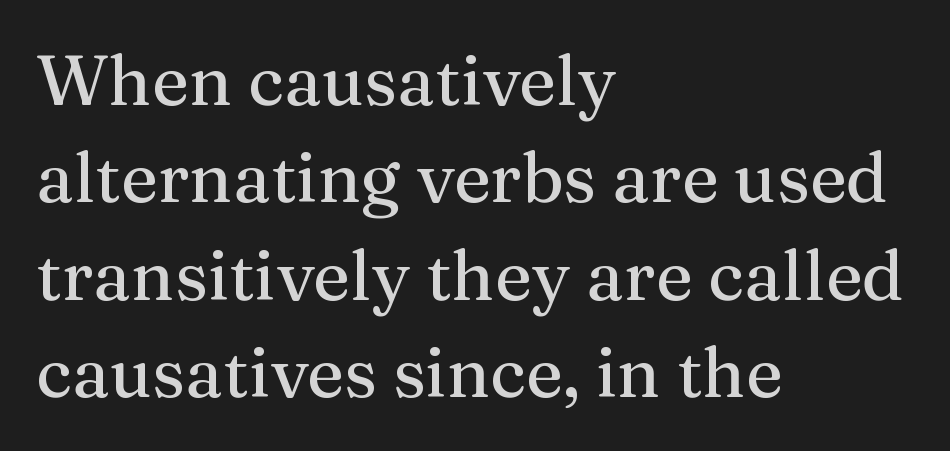
Looks like regular typesetting: each glyph gets only the width it needs. Successive baselines arrive at the customary interval. Notice how the passage keeps a crisp vertical edge on the left only. Descender tails drop into unmarked territory.
